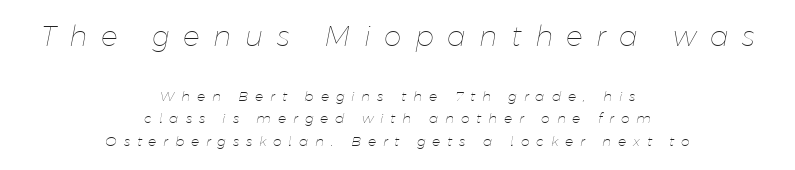
The gap between lines stays unmarked. Note: larger setting up top, smaller setting below. In terms of posture, this sample is oblique. A quiet, ordinary-to-light weight characterises the typeface. Proportional: the letters do not fall into vertical columns. The lines in this sample share a center point and differ in where they start and stop.
